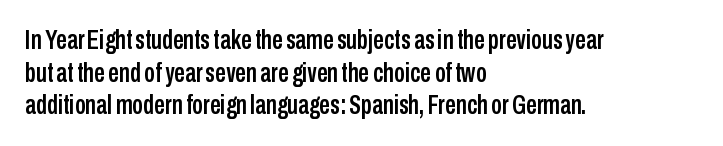
Q: Is the text italic (slanted)? A: No, it is upright.
Q: Is the text underlined? A: No.
Q: How is the paragraph aligned? A: Left-aligned.
Q: Is the spacing between letters normal or unusually wide? A: Normal.
